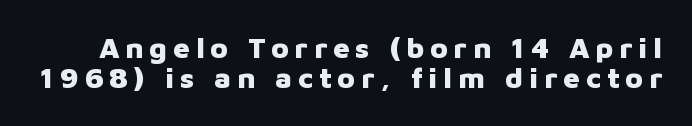
Notice how the stems are strictly vertical — no italics here. Unlike a traditional serif, this face leaves its strokes unadorned. This sample has the flowing, uneven cadence of proportional lettering. On the weight axis this lands at bold, roughly 700. Glyph-to-glyph distance is far greater than everyday printed text. Does the leading feel generous? Not at all — it's pinched.
